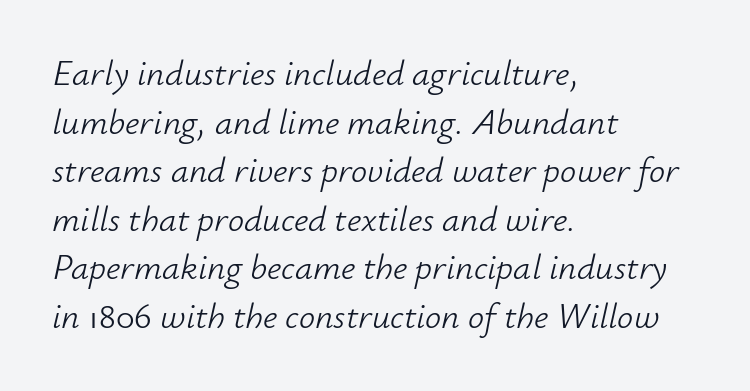
The image shows 36 px light type, italic (leaning right); set left-aligned, normal line spacing (1.35x), normal letter spacing, not underlined; low stroke contrast and a small x-height.
